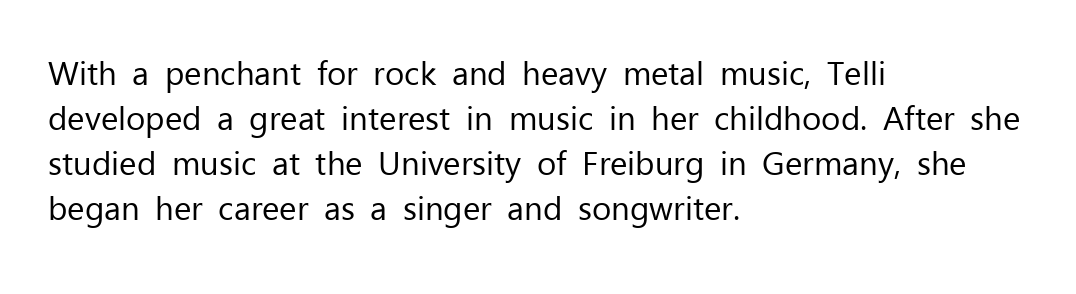
The image shows 33 px regular-weight sans-serif type, upright; set left-aligned, normal line spacing (1.36x), normal letter spacing, not underlined; low stroke contrast and a medium x-height.
